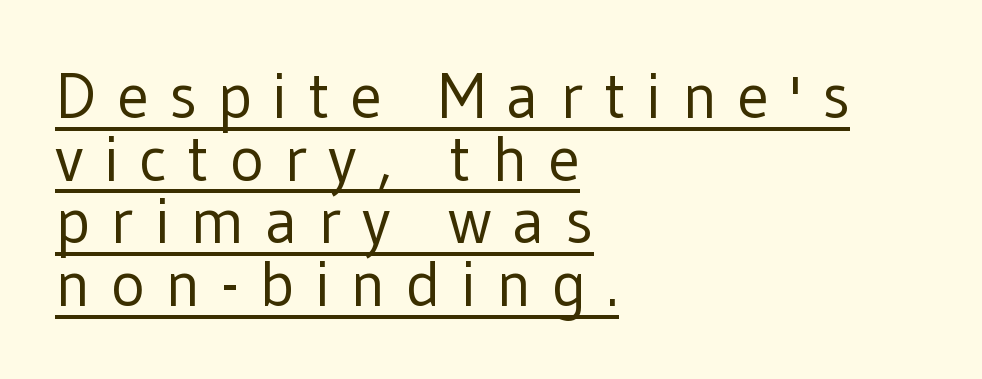
{"serif": "no", "italic": "no", "bold": "no", "weight": "regular", "width": "normal", "stroke_contrast": "low", "x_height": "medium", "monospaced": "no", "underline": "yes", "align": "left", "line_spacing": "tight", "line_spacing_ratio": 0.98, "letter_spacing": "wide", "letter_spacing_em": 0.32, "glyph_px": 64}
